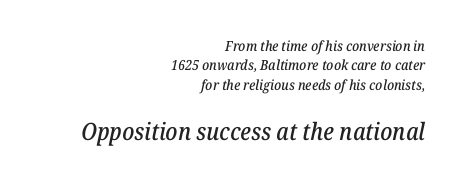
In terms of posture, this sample is oblique. Scale increases going downward across the two blocks. Underlining? Definitely not there. Quick note: interline space is typical.
